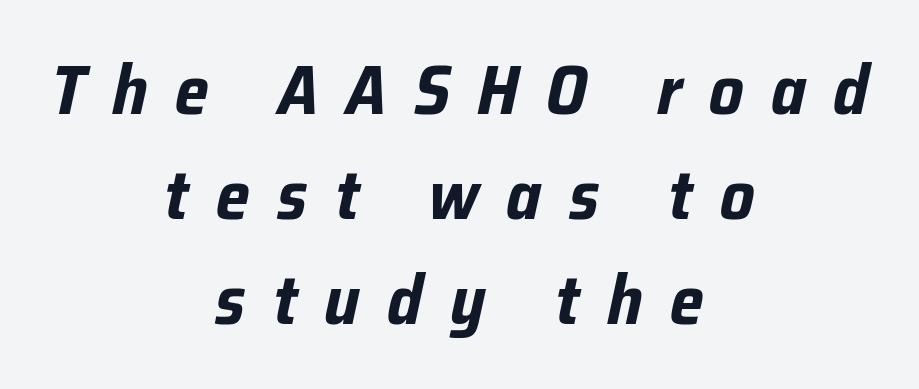
Q: Is the text bold? A: Yes.
Q: Is the text italic (slanted)? A: Yes, it leans right by about 12 degrees.
Q: Is the text underlined? A: No.
Q: How is the paragraph aligned? A: Centered.
Q: Is the spacing between letters normal or unusually wide? A: Unusually wide.
Q: Is the spacing between lines tight, normal or loose? A: Normal.
Q: Width (condensed, normal, or wide)? A: Condensed.
Q: Stroke contrast? A: Low.
Q: x-height? A: Medium.
Q: Monospaced? A: No.
